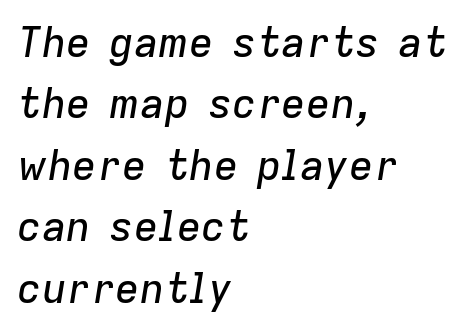
The image shows 41 px text type, italic (leaning right); set left-aligned, normal line spacing (1.5x), normal letter spacing, not underlined; low stroke contrast and a medium x-height.
